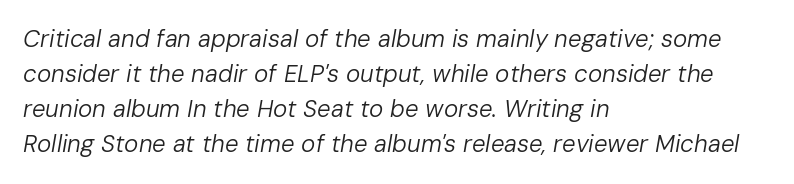
Q: Is the text bold? A: No.
Q: Is the text italic (slanted)? A: Yes, it leans right by about 10 degrees.
Q: Is the text underlined? A: No.
Q: How is the paragraph aligned? A: Left-aligned.
Q: Is the spacing between letters normal or unusually wide? A: Normal.
Q: Is the spacing between lines tight, normal or loose? A: Normal.
